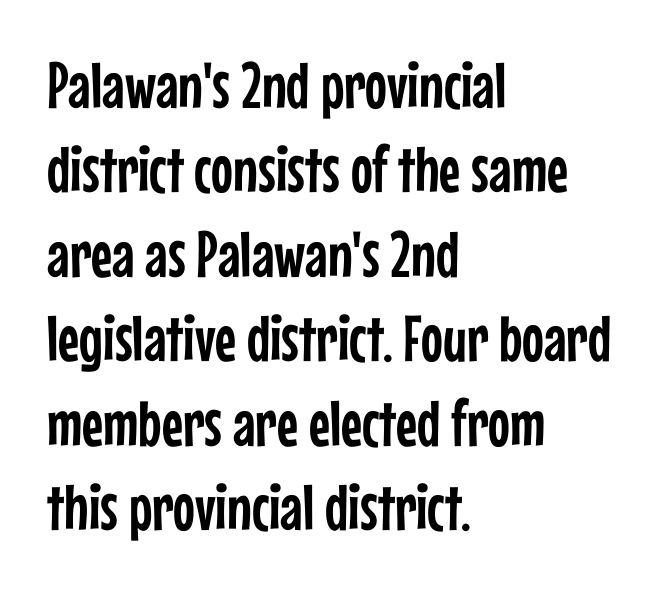
Every row of glyphs begins at an identical x-position on the left. The tracking reads as untouched default to a designer's eye. The typography opts for an upright posture over an oblique one. Horizontal bands of white between lines are of average thickness.
